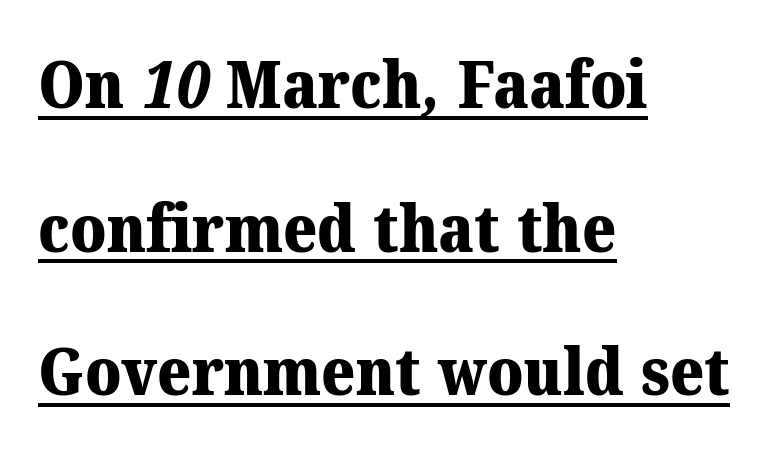
The image shows 65 px heavy serif type; set left-aligned, loose line spacing (2.21x), normal letter spacing, underlined; medium stroke contrast and a medium x-height.
